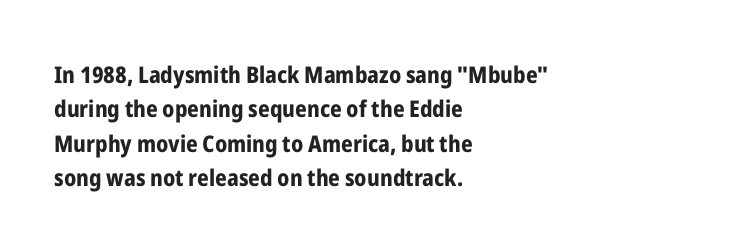
Q: Is the text bold? A: Yes.
Q: Is the text italic (slanted)? A: No, it is upright.
Q: Is the text underlined? A: No.
Q: How is the paragraph aligned? A: Left-aligned.
Q: Is the spacing between letters normal or unusually wide? A: Normal.
Q: Is the spacing between lines tight, normal or loose? A: Normal.
